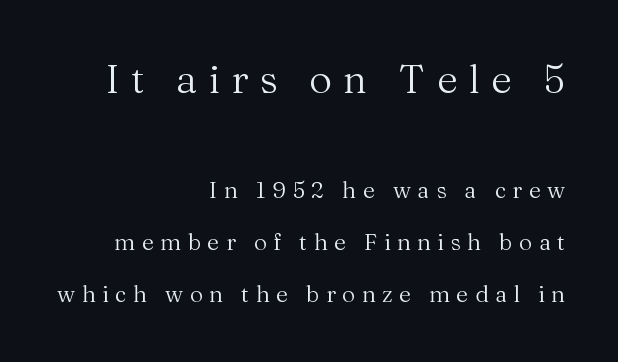
The image shows 40 px regular-weight serif type, upright; set right-aligned, loose line spacing (2.26x), unusually wide letter spacing (+0.28 em), not underlined; the first (top) block is 1.74x larger; medium stroke contrast and a medium x-height.
